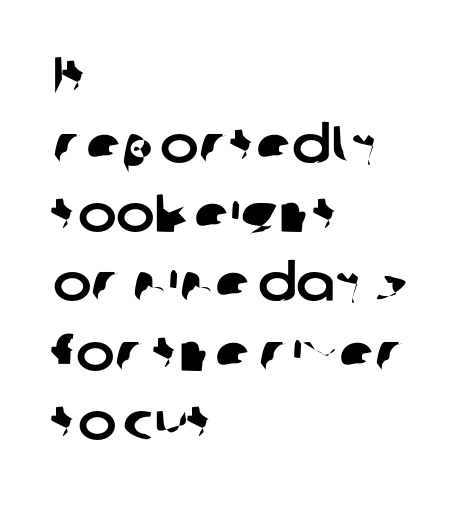
The image shows 52 px sans-serif type; set left-aligned, normal line spacing (1.33x), normal letter spacing, not underlined; low stroke contrast and a medium x-height.
